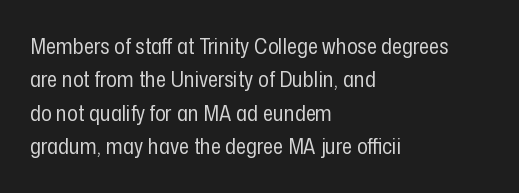
Summary of vertical rhythm: regular, with standard interline spacing. No extra ink here — the face is not bold. Quick note: not italic, upright. Horizontal alignment here is leftward, the default for most running prose.
